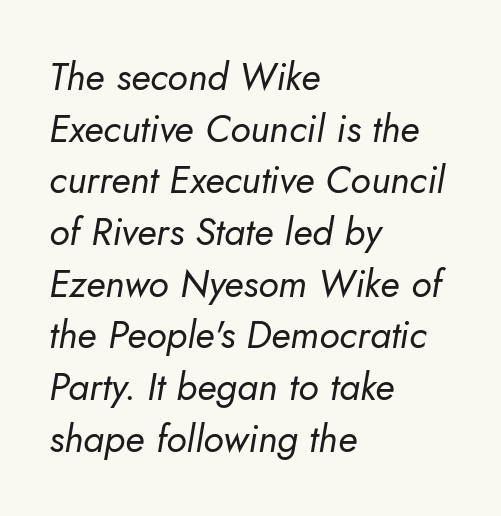
{"italic": "yes", "lean": "right", "slant_degrees": 10, "bold": "no", "weight": "regular", "width": "normal", "stroke_contrast": "low", "x_height": "small", "monospaced": "no", "underline": "no", "align": "left", "line_spacing": "normal", "line_spacing_ratio": 1.36, "letter_spacing": "normal", "letter_spacing_em": 0.0, "glyph_px": 38}
